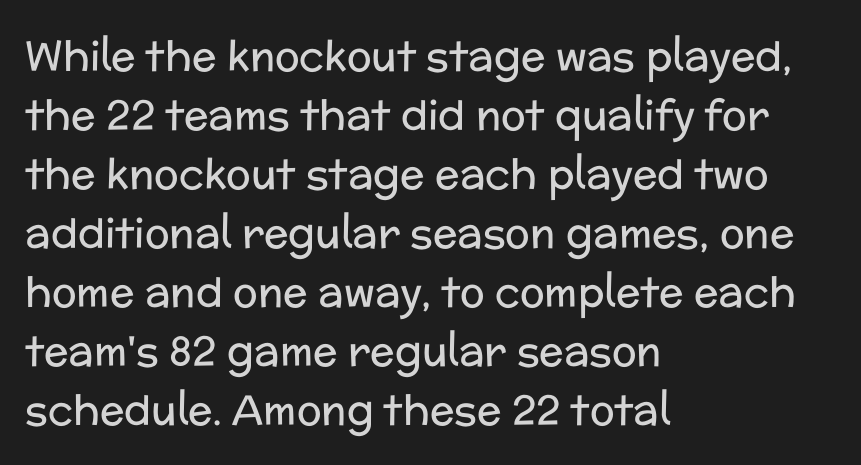
Q: Is the text bold? A: No.
Q: Is the text italic (slanted)? A: No, it is upright.
Q: Is the typeface a serif or a sans-serif typeface? A: Sans-serif.
Q: Is the text underlined? A: No.
Q: How is the paragraph aligned? A: Left-aligned.
Q: Is the spacing between letters normal or unusually wide? A: Normal.
Q: Is the spacing between lines tight, normal or loose? A: Normal.
Q: Width (condensed, normal, or wide)? A: Normal.
Q: Stroke contrast? A: Low.
Q: x-height? A: Medium.
Q: Monospaced? A: No.
